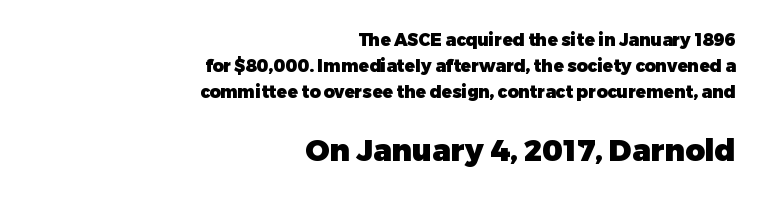
The image shows 30 px heavy sans-serif type, upright; set right-aligned, normal line spacing (1.53x), normal letter spacing, not underlined; the second (bottom) block is 1.76x larger; low stroke contrast and a medium x-height.
